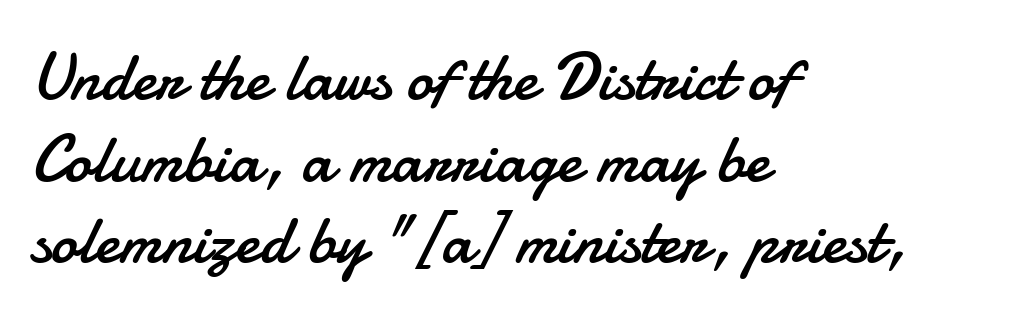
The image shows 67 px regular-weight sans-serif type; set left-aligned, line spacing 1.22x, normal letter spacing, not underlined; low stroke contrast and a small x-height.
